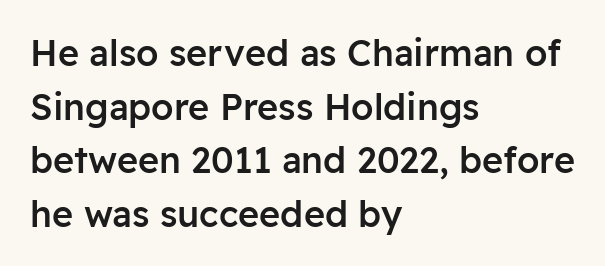
Q: Is the text bold? A: Semi-bold.
Q: Is the text italic (slanted)? A: No, it is upright.
Q: Is the typeface a serif or a sans-serif typeface? A: Sans-serif.
Q: Is the text underlined? A: No.
Q: How is the paragraph aligned? A: Left-aligned.
Q: Is the spacing between letters normal or unusually wide? A: Normal.
Q: Is the spacing between lines tight, normal or loose? A: Normal.
Q: Width (condensed, normal, or wide)? A: Normal.
Q: Stroke contrast? A: Low.
Q: x-height? A: Medium.
Q: Monospaced? A: No.
